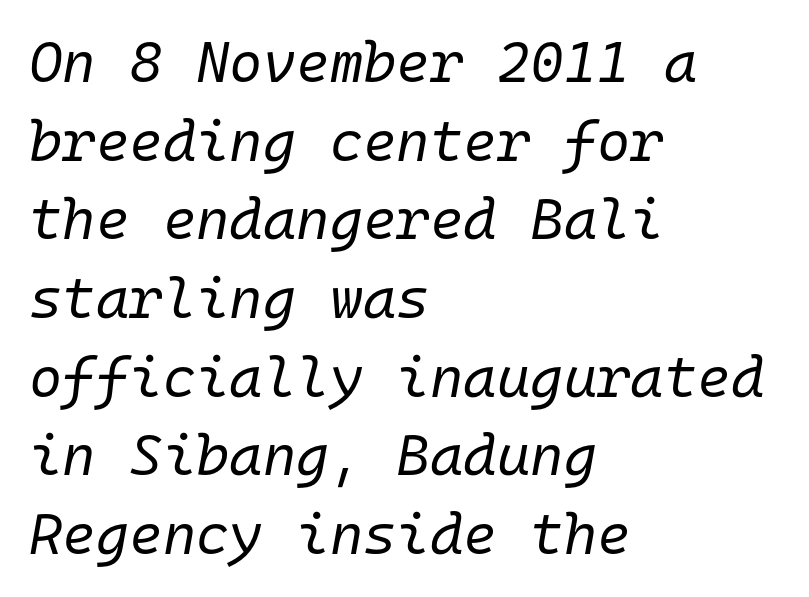
Q: Is the text bold? A: No.
Q: Is the text italic (slanted)? A: Yes, it leans right by about 10 degrees.
Q: Is the text underlined? A: No.
Q: How is the paragraph aligned? A: Left-aligned.
Q: Is the spacing between letters normal or unusually wide? A: Normal.
Q: Is the spacing between lines tight, normal or loose? A: Normal.
Q: Width (condensed, normal, or wide)? A: Normal.
Q: Stroke contrast? A: Low.
Q: x-height? A: Medium.
Q: Monospaced? A: Yes.
